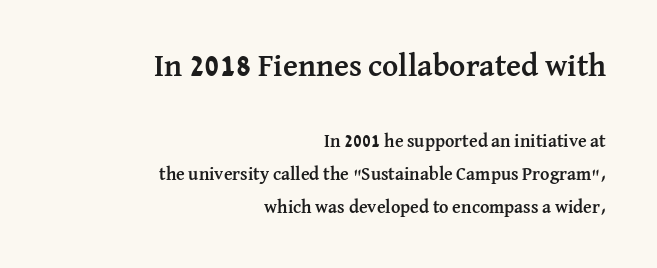
{"serif": "yes", "italic": "no", "bold": "yes", "weight": "semibold", "width": "normal", "stroke_contrast": "medium", "x_height": "medium", "monospaced": "no", "underline": "no", "align": "right", "line_spacing_ratio": 1.82, "letter_spacing": "normal", "letter_spacing_em": 0.0, "larger_block": "first", "size_ratio": 1.72, "glyph_px": 31}
